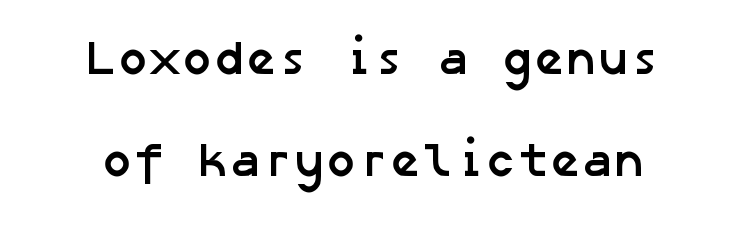
Honestly, the rows look like they've been pulled way apart. A typesetter would label this face a sans. Rule under the text: the space is simply empty. Leftover space on each line is divided equally before and after the words. These lines carry a lot of weight — the face is fully bold.
